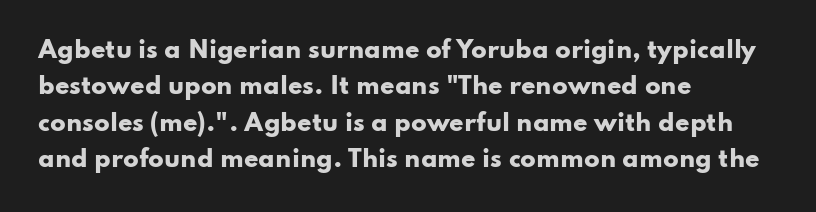
{"italic": "no", "bold": "yes", "underline": "no", "align": "left", "line_spacing": "normal", "line_spacing_ratio": 1.58, "letter_spacing": "normal", "letter_spacing_em": 0.0, "glyph_px": 23}
